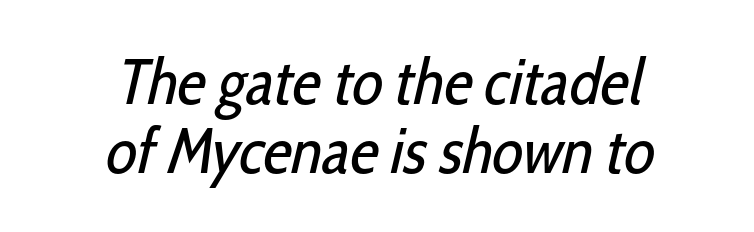
The image shows 64 px regular-weight, condensed sans-serif type; set centered, tight line spacing (1.08x), normal letter spacing, not underlined; low stroke contrast and a medium x-height.
